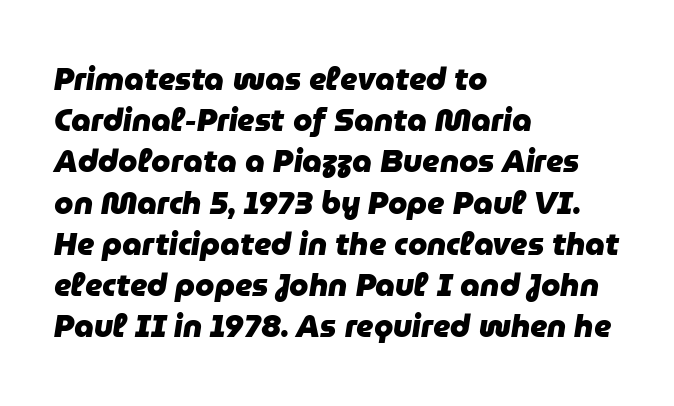
{"italic": "yes", "lean": "right", "slant_degrees": 9, "bold": "yes", "weight": "heavy", "width": "normal", "stroke_contrast": "low", "x_height": "medium", "monospaced": "no", "underline": "no", "align": "left", "line_spacing": "normal", "line_spacing_ratio": 1.33, "letter_spacing": "normal", "letter_spacing_em": 0.0, "glyph_px": 31}
